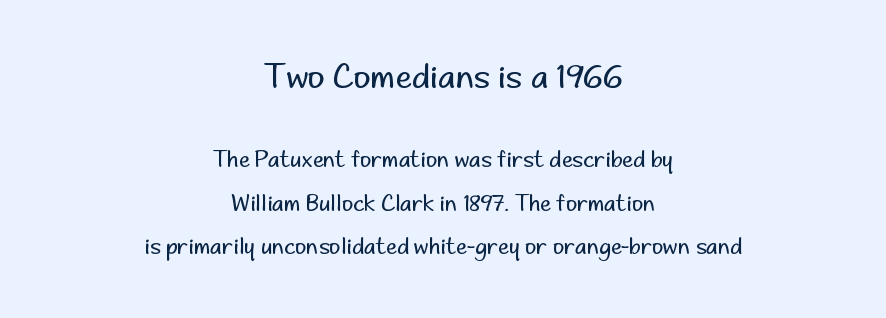
Q: Is the text bold? A: No.
Q: Is the text italic (slanted)? A: No, it is upright.
Q: Is the typeface a serif or a sans-serif typeface? A: Sans-serif.
Q: Is the text underlined? A: No.
Q: How is the paragraph aligned? A: Centered.
Q: Is the spacing between letters normal or unusually wide? A: Normal.
Q: Is the spacing between lines tight, normal or loose? A: Loose.
Q: Which block of text is set in a larger size, the first (top) or the second (bottom)? A: The first (top) one.
Q: Width (condensed, normal, or wide)? A: Normal.
Q: Stroke contrast? A: Low.
Q: x-height? A: Small.
Q: Monospaced? A: No.
